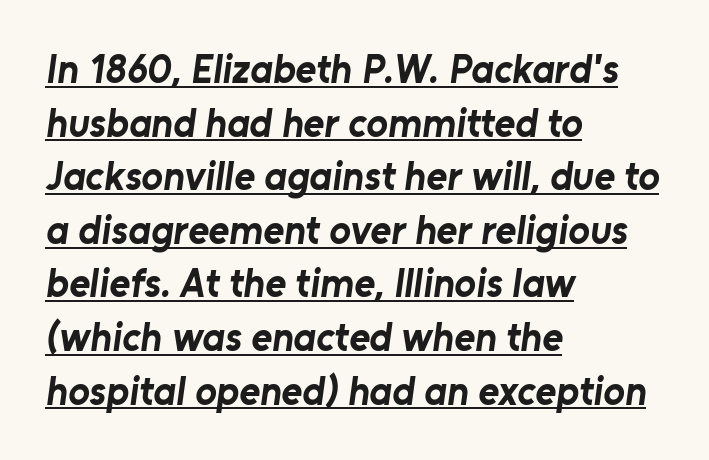
Stroke terminals: plain, sans-serif. This sample has the flowing, uneven cadence of proportional lettering. Every letter is thick-stroked: bold, no question. Where is the straight margin? On the left.
